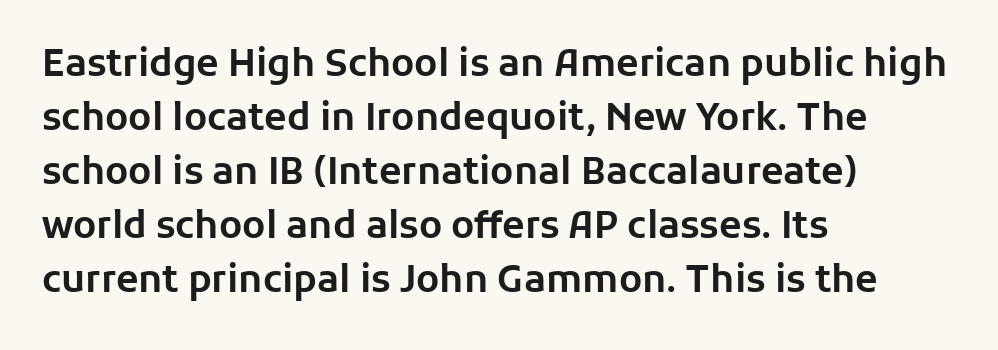
These lines are composed in type without serifs. Decoration check: the copy has no underline. Which margin do the lines hug? The left one — the right edge is uneven. Characters remain perfectly vertical along every line.
